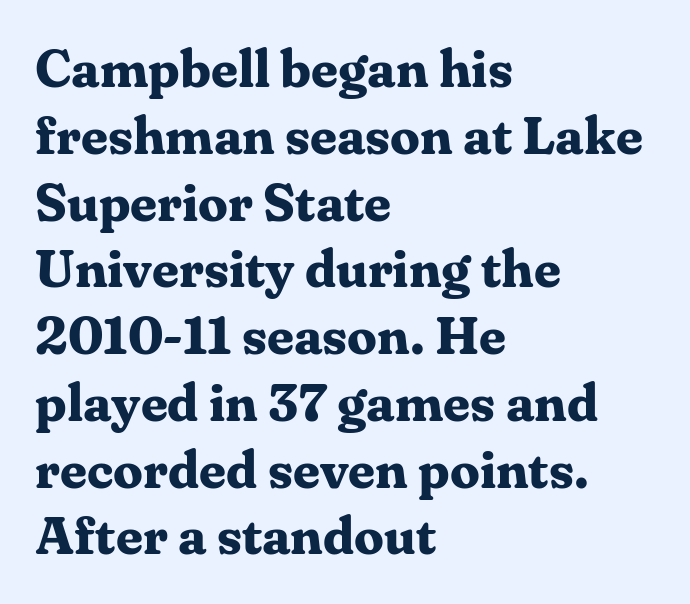
{"serif": "yes", "italic": "no", "bold": "yes", "weight": "bold", "width": "normal", "stroke_contrast": "medium", "x_height": "medium", "monospaced": "no", "underline": "no", "align": "left", "line_spacing": "normal", "line_spacing_ratio": 1.26, "letter_spacing": "normal", "letter_spacing_em": 0.0, "glyph_px": 53}
